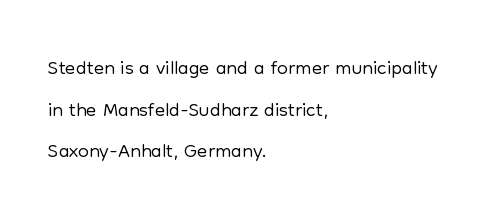
The image shows 30 px light sans-serif type, upright; set left-aligned, normal line spacing (1.39x), normal letter spacing, not underlined; low stroke contrast and a medium x-height.
